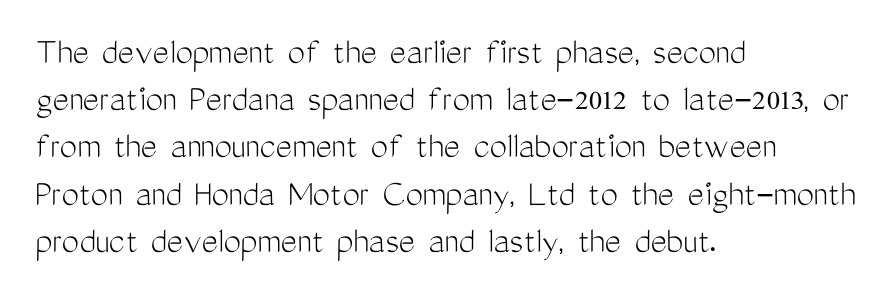
{"serif": "no", "italic": "no", "bold": "no", "weight": "light", "width": "condensed", "stroke_contrast": "medium", "x_height": "medium", "monospaced": "no", "underline": "no", "align": "left", "line_spacing_ratio": 1.21, "letter_spacing": "normal", "letter_spacing_em": 0.0, "glyph_px": 39}
